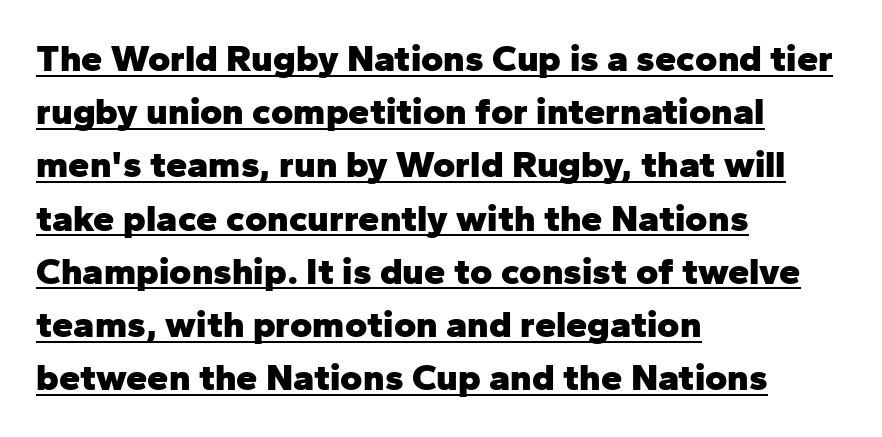
Q: Is the text bold? A: Yes.
Q: Is the text italic (slanted)? A: No, it is upright.
Q: Is the typeface a serif or a sans-serif typeface? A: Sans-serif.
Q: Is the text underlined? A: Yes.
Q: How is the paragraph aligned? A: Left-aligned.
Q: Is the spacing between letters normal or unusually wide? A: Normal.
Q: Is the spacing between lines tight, normal or loose? A: Normal.
Q: Width (condensed, normal, or wide)? A: Normal.
Q: Stroke contrast? A: Low.
Q: x-height? A: Medium.
Q: Monospaced? A: No.
